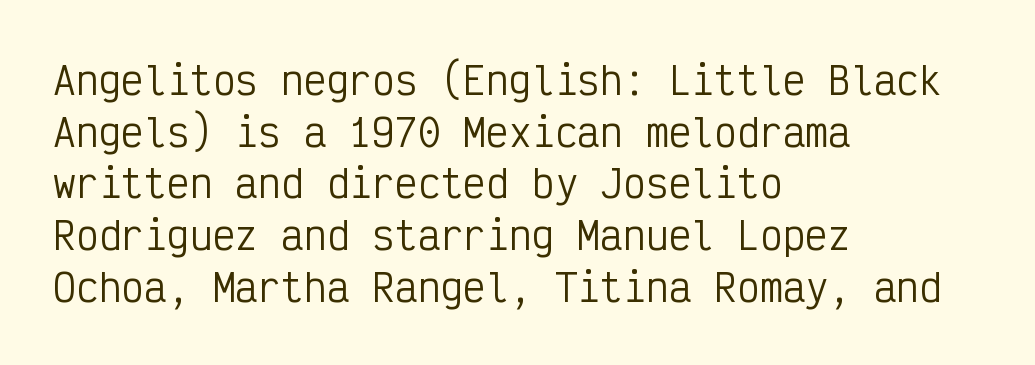
Q: Is the text bold? A: No.
Q: Is the text italic (slanted)? A: No, it is upright.
Q: Is the typeface a serif or a sans-serif typeface? A: Sans-serif.
Q: Is the text underlined? A: No.
Q: How is the paragraph aligned? A: Left-aligned.
Q: Is the spacing between letters normal or unusually wide? A: Normal.
Q: Is the spacing between lines tight, normal or loose? A: Normal.
Q: Width (condensed, normal, or wide)? A: Condensed.
Q: Stroke contrast? A: Low.
Q: x-height? A: Medium.
Q: Monospaced? A: Yes.
